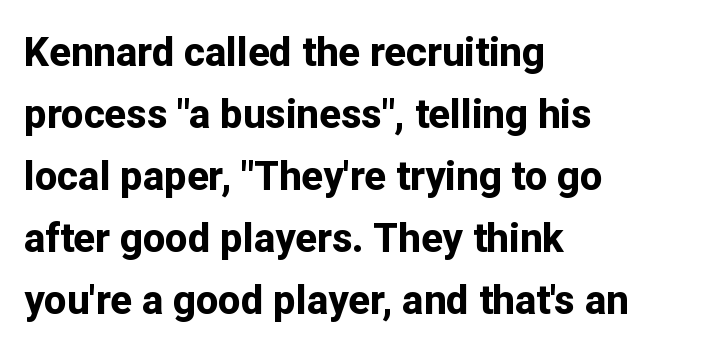
Italic? Not at all — the glyphs are vertical. What weight is shown? A full bold with thick strokes. In terms of leading, this rendering sits right in the middle. Quick note: underline off. Caption: multi-line text, flush left, ragged right. The rendering uses natural spacing where letterforms have individual widths.
